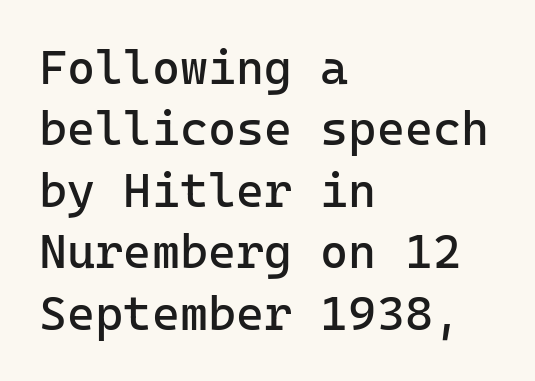
Q: Is the text bold? A: No.
Q: Is the text italic (slanted)? A: No, it is upright.
Q: Is the typeface a serif or a sans-serif typeface? A: Sans-serif.
Q: Is the text underlined? A: No.
Q: How is the paragraph aligned? A: Left-aligned.
Q: Is the spacing between letters normal or unusually wide? A: Normal.
Q: Is the spacing between lines tight, normal or loose? A: Normal.
Q: Width (condensed, normal, or wide)? A: Normal.
Q: Stroke contrast? A: Low.
Q: x-height? A: Medium.
Q: Monospaced? A: Yes.
